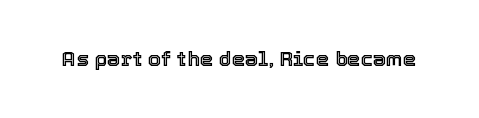
{"italic": "no", "underline": "no", "letter_spacing": "normal", "letter_spacing_em": 0.0, "glyph_px": 21}
